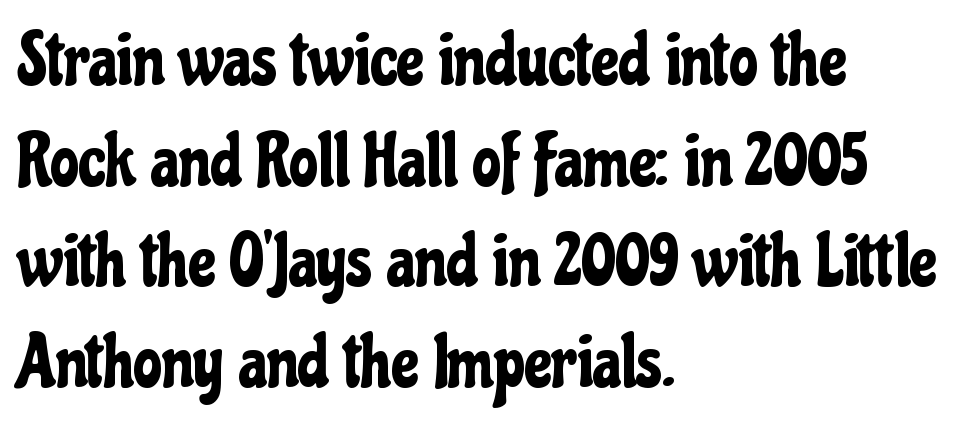
Line starts are locked; line ends wander. No italicization has been applied; the sample stays upright. Is there much room between lines? A standard amount, neither cramped nor airy. Just letters on the line, the space beneath them empty.
